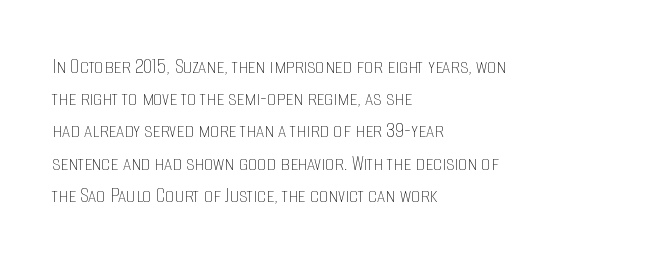
Regarding leading, the lines here are spaced in the standard way. The setting favours the left margin, as ordinary paragraphs usually do. The typeface has the unassuming heft of standard copy or less. The tracking reads as untouched default to a designer's eye. Type without underlining. Vertical strokes here are truly vertical.
